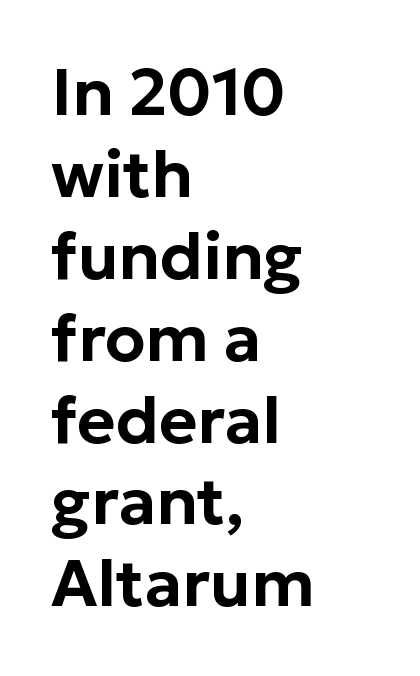
{"serif": "no", "italic": "no", "width": "normal", "stroke_contrast": "low", "x_height": "medium", "monospaced": "no", "underline": "no", "align": "left", "line_spacing": "normal", "line_spacing_ratio": 1.26, "letter_spacing": "normal", "letter_spacing_em": 0.0, "glyph_px": 65}
